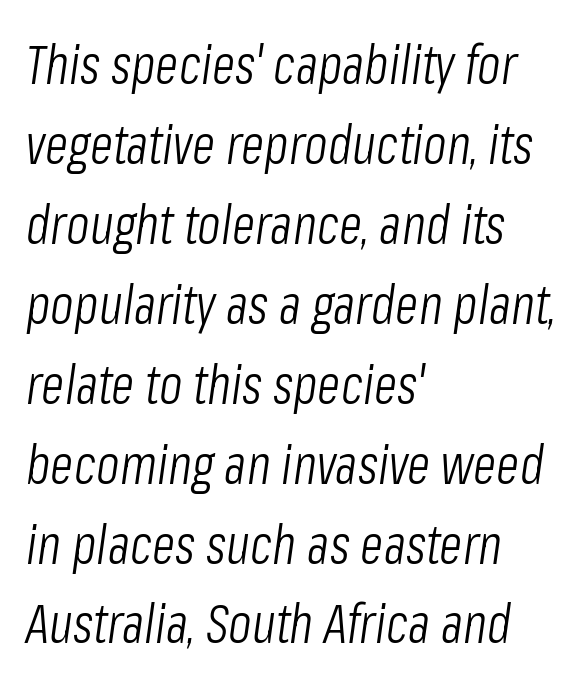
The image shows 54 px light, condensed type, italic (leaning right); set left-aligned, normal line spacing (1.48x), normal letter spacing, not underlined; low stroke contrast and a medium x-height.
